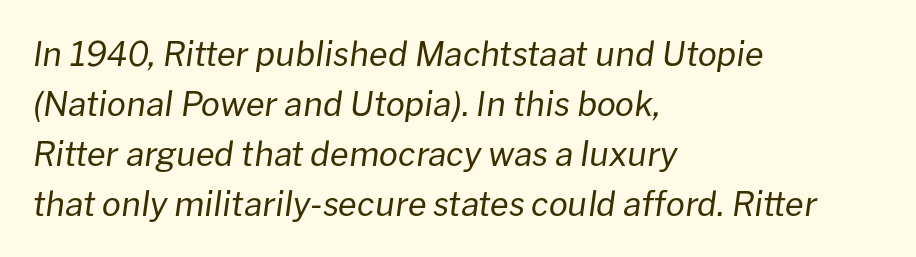
The image shows 34 px regular-weight type, italic (leaning right); set left-aligned, normal line spacing (1.47x), normal letter spacing, not underlined; low stroke contrast and a medium x-height.
